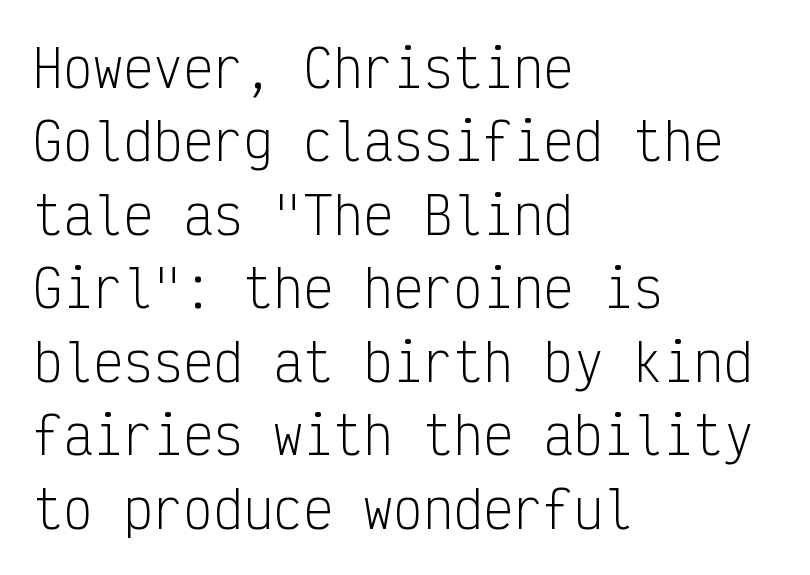
{"serif": "no", "italic": "no", "bold": "no", "weight": "light", "width": "condensed", "stroke_contrast": "low", "x_height": "medium", "monospaced": "yes", "underline": "no", "align": "left", "line_spacing": "normal", "line_spacing_ratio": 1.47, "letter_spacing": "normal", "letter_spacing_em": 0.0, "glyph_px": 50}
